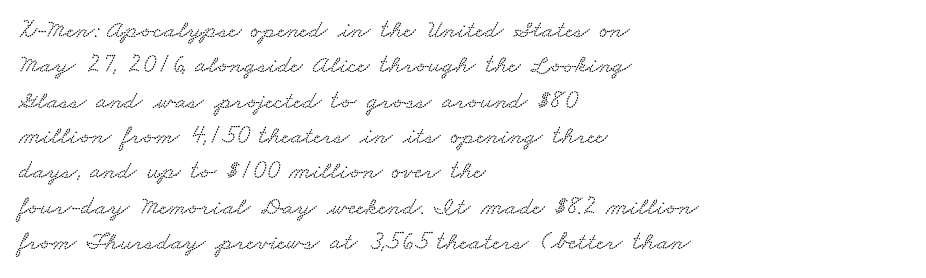
Q: Is the text underlined? A: No.
Q: How is the paragraph aligned? A: Left-aligned.
Q: Is the spacing between letters normal or unusually wide? A: Normal.
Q: Is the spacing between lines tight, normal or loose? A: Normal.
